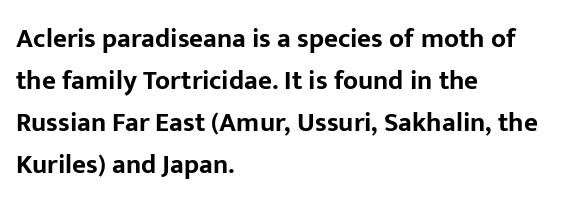
The image shows 27 px bold type, upright; set left-aligned, normal line spacing (1.56x), normal letter spacing, not underlined.
